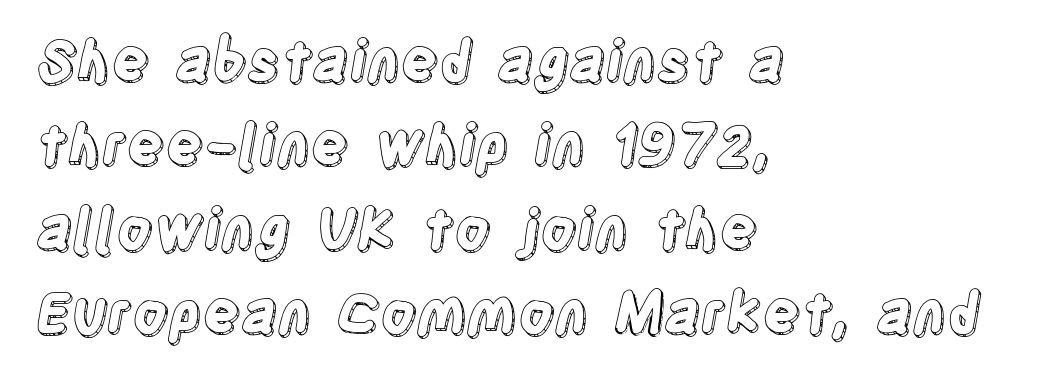
{"width": "condensed", "x_height": "large", "monospaced": "no", "underline": "no", "align": "left", "line_spacing": "normal", "line_spacing_ratio": 1.5, "letter_spacing": "normal", "letter_spacing_em": 0.0, "glyph_px": 56}
